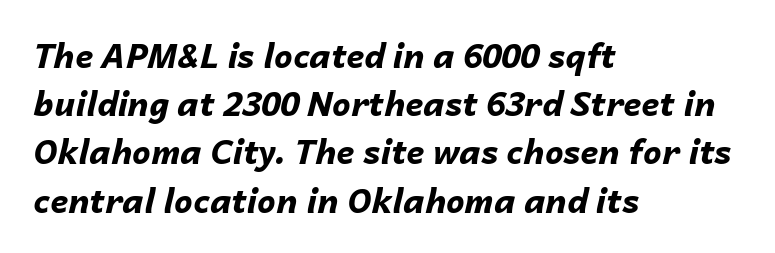
{"italic": "yes", "lean": "right", "slant_degrees": 14, "bold": "yes", "weight": "bold", "width": "normal", "stroke_contrast": "low", "x_height": "medium", "monospaced": "no", "underline": "no", "align": "left", "line_spacing": "normal", "line_spacing_ratio": 1.46, "letter_spacing": "normal", "letter_spacing_em": 0.0, "glyph_px": 33}
